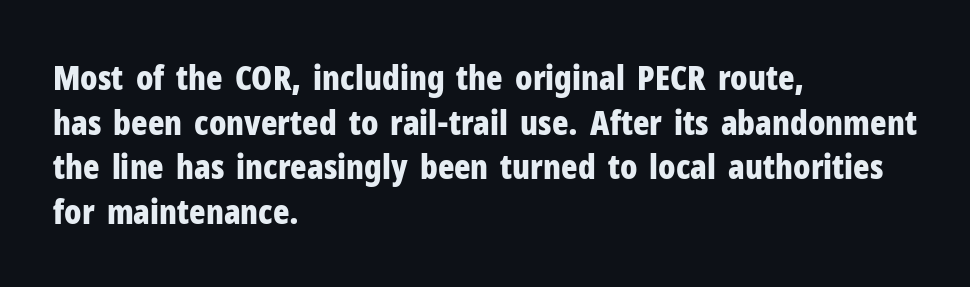
Q: Is the text bold? A: Yes.
Q: Is the text italic (slanted)? A: No, it is upright.
Q: Is the typeface a serif or a sans-serif typeface? A: Sans-serif.
Q: Is the text underlined? A: No.
Q: How is the paragraph aligned? A: Left-aligned.
Q: Is the spacing between letters normal or unusually wide? A: Normal.
Q: Is the spacing between lines tight, normal or loose? A: Normal.
Q: Width (condensed, normal, or wide)? A: Condensed.
Q: Stroke contrast? A: Low.
Q: x-height? A: Medium.
Q: Monospaced? A: No.
